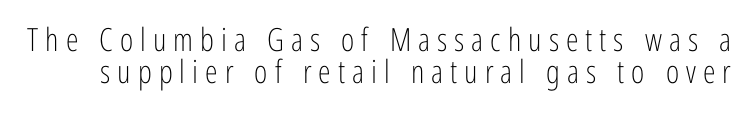
Q: Is the text bold? A: No.
Q: Is the text italic (slanted)? A: No, it is upright.
Q: Is the typeface a serif or a sans-serif typeface? A: Sans-serif.
Q: Is the text underlined? A: No.
Q: Is the spacing between letters normal or unusually wide? A: Unusually wide.
Q: Is the spacing between lines tight, normal or loose? A: Tight.
Q: Width (condensed, normal, or wide)? A: Condensed.
Q: Stroke contrast? A: Low.
Q: x-height? A: Medium.
Q: Monospaced? A: No.
